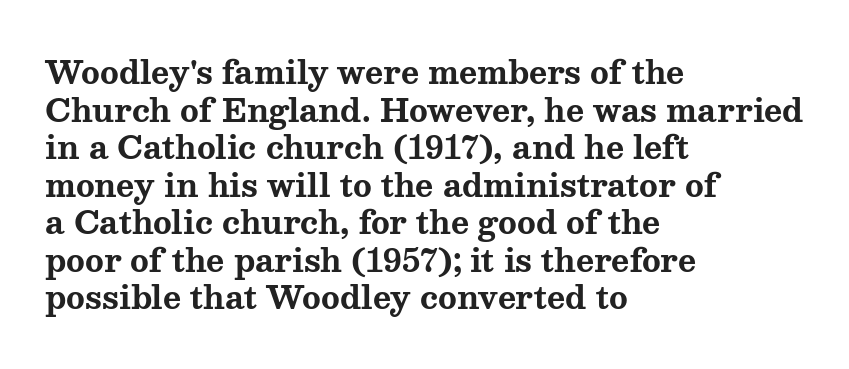
Characters follow at the spacing the type designer built in. The rendering anchors every line to the left-hand side. Each glyph is drawn with heavy, bold strokes. Letters rest on an invisible, unmarked baseline. The text was rendered using a seriffed face with decorative stroke endings.
